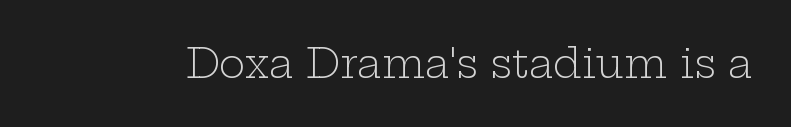
Varying glyph widths throughout — classic text-font behaviour. Unlike a clean sans, this face finishes its strokes with serifs. The string is rendered with underlining switched off. Does the lettering tilt? It doesn't — this is upright.
